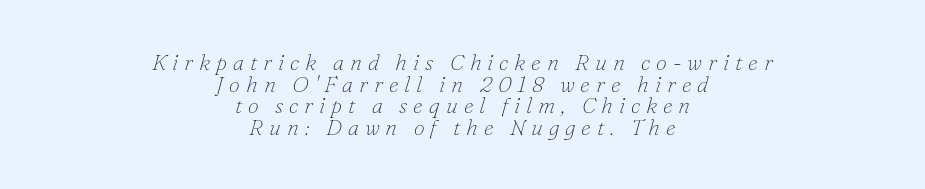
The image shows 22 px text type, italic (leaning right); set centered, tight line spacing (0.98x), unusually wide letter spacing (+0.27 em), not underlined.
